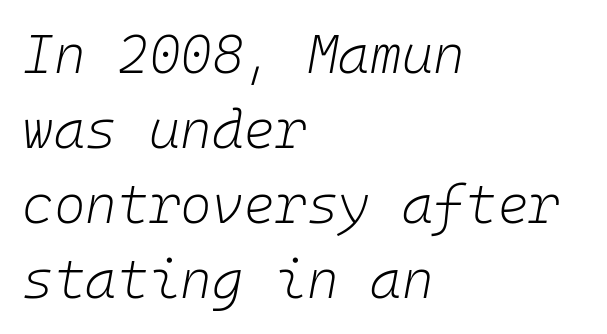
Q: Is the text bold? A: No.
Q: Is the text italic (slanted)? A: Yes, it leans right by about 10 degrees.
Q: Is the text underlined? A: No.
Q: How is the paragraph aligned? A: Left-aligned.
Q: Is the spacing between letters normal or unusually wide? A: Normal.
Q: Is the spacing between lines tight, normal or loose? A: Normal.
Q: Width (condensed, normal, or wide)? A: Normal.
Q: Stroke contrast? A: Low.
Q: x-height? A: Medium.
Q: Monospaced? A: Yes.
